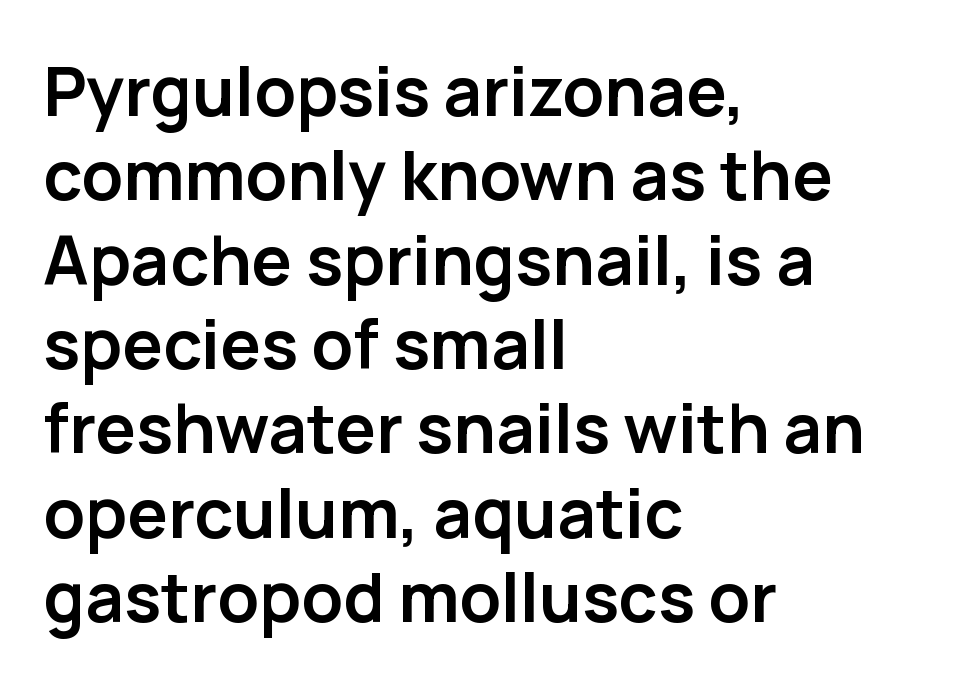
Q: Is the text bold? A: Yes.
Q: Is the text italic (slanted)? A: No, it is upright.
Q: Is the typeface a serif or a sans-serif typeface? A: Sans-serif.
Q: Is the text underlined? A: No.
Q: How is the paragraph aligned? A: Left-aligned.
Q: Is the spacing between letters normal or unusually wide? A: Normal.
Q: Width (condensed, normal, or wide)? A: Normal.
Q: Stroke contrast? A: Low.
Q: x-height? A: Medium.
Q: Monospaced? A: No.
